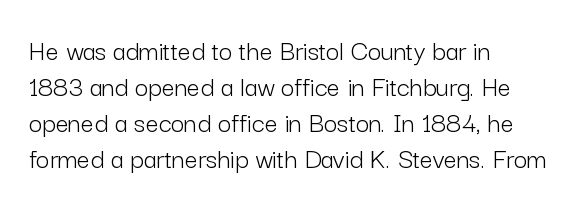
Serif or sans? Sans — the stroke terminals are bare. Horizontal alignment here is leftward, the default for most running prose. Default kerning and tracking; the words read as compact shapes. Style check: upright. Weight: in the light-to-regular range. Quick note: underline off.
